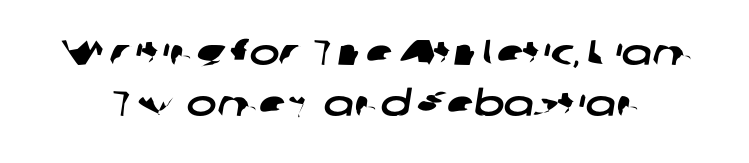
Rule under the text: the space is simply empty. In terms of leading, this rendering sits right in the middle. Default kerning and tracking; the words read as compact shapes. Stroke terminals: plain, sans-serif. Here the designer chose a conventional face with non-uniform glyph widths.
